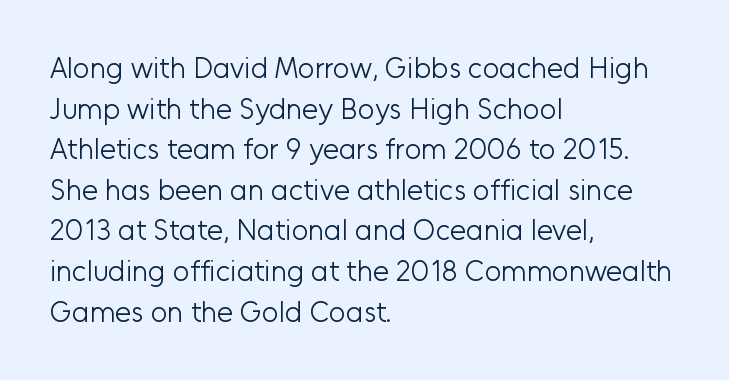
{"serif": "no", "italic": "no", "bold": "no", "weight": "light", "width": "normal", "stroke_contrast": "low", "x_height": "medium", "monospaced": "no", "underline": "no", "align": "left", "line_spacing": "normal", "line_spacing_ratio": 1.4, "letter_spacing": "normal", "letter_spacing_em": 0.0, "glyph_px": 29}
